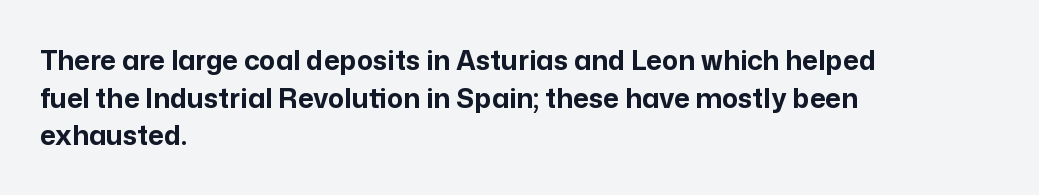
Q: Is the text bold? A: Yes.
Q: Is the text italic (slanted)? A: No, it is upright.
Q: Is the text underlined? A: No.
Q: How is the paragraph aligned? A: Left-aligned.
Q: Is the spacing between letters normal or unusually wide? A: Normal.
Q: Is the spacing between lines tight, normal or loose? A: Normal.
